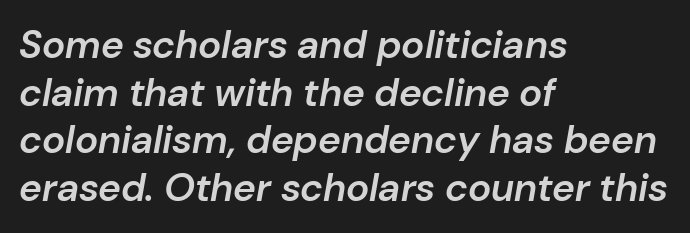
{"italic": "yes", "lean": "right", "slant_degrees": 10, "bold": "semi", "weight": "semibold", "width": "normal", "stroke_contrast": "low", "x_height": "medium", "monospaced": "no", "underline": "no", "align": "left", "line_spacing_ratio": 1.22, "letter_spacing": "normal", "letter_spacing_em": 0.0, "glyph_px": 39}
